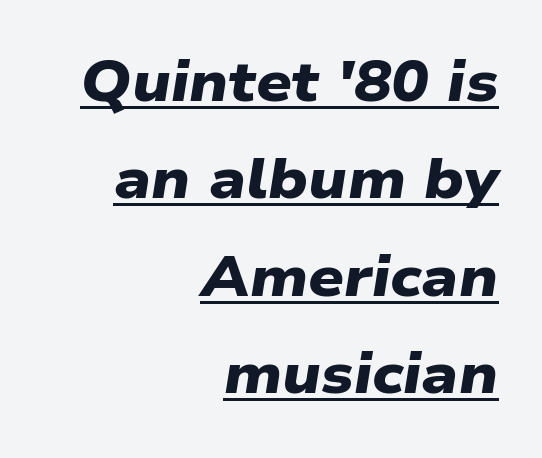
Grotesque or geometric, the face here clearly has no serifs. Decoration check: the copy is underlined. Spacing between characters is what you'd get straight out of the box. Think of a printed novel: that variable character pitch is what you see here. The lines are quadded right.
